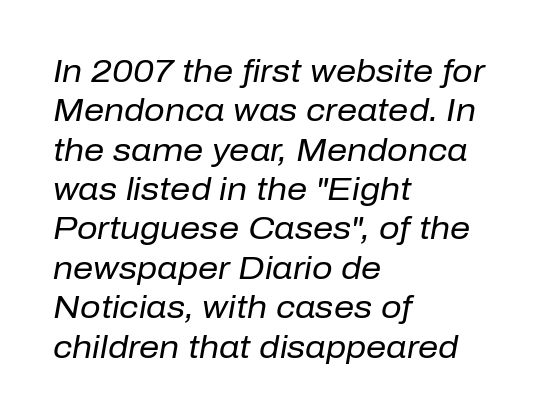
{"italic": "yes", "lean": "right", "slant_degrees": 10, "bold": "no", "weight": "regular", "width": "normal", "stroke_contrast": "low", "x_height": "medium", "monospaced": "no", "underline": "no", "align": "left", "line_spacing_ratio": 1.23, "letter_spacing": "normal", "letter_spacing_em": 0.0, "glyph_px": 32}
